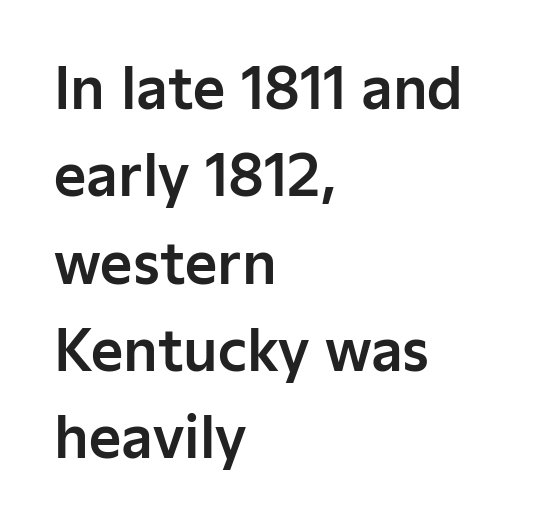
Italic: no, the glyphs are upright roman. Spacing verdict: proportional, widths tailored to each character. Each word holds together tightly as a unit, with standard inter-letter gaps. Anything drawn beneath the words? Only blank space.
